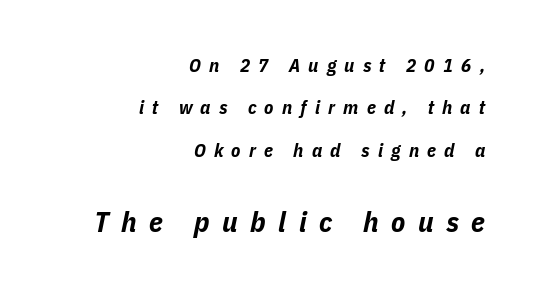
{"italic": "yes", "lean": "right", "slant_degrees": 11, "bold": "yes", "weight": "bold", "width": "condensed", "stroke_contrast": "low", "x_height": "medium", "monospaced": "no", "underline": "no", "align": "right", "line_spacing": "loose", "line_spacing_ratio": 2.23, "letter_spacing": "wide", "letter_spacing_em": 0.43, "larger_block": "second", "size_ratio": 1.53, "glyph_px": 29}
